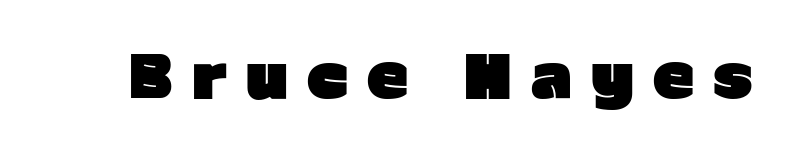
Any mark beneath the type? The region is blank. You could only call the tracking loose — the letters float apart. The passage shown is emphatically bold. The face used here is proportionally spaced, like ordinary book or web type. A typesetter would mark this as roman, not italic.
